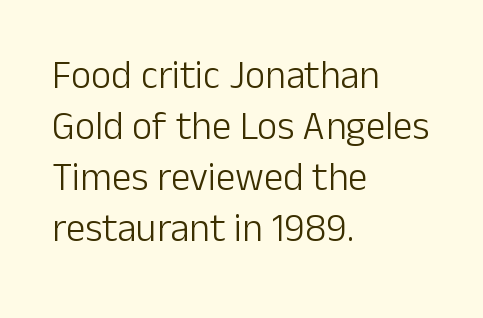
The image shows 39 px light sans-serif type, upright; set left-aligned, normal line spacing (1.31x), normal letter spacing, not underlined; low stroke contrast and a medium x-height.
